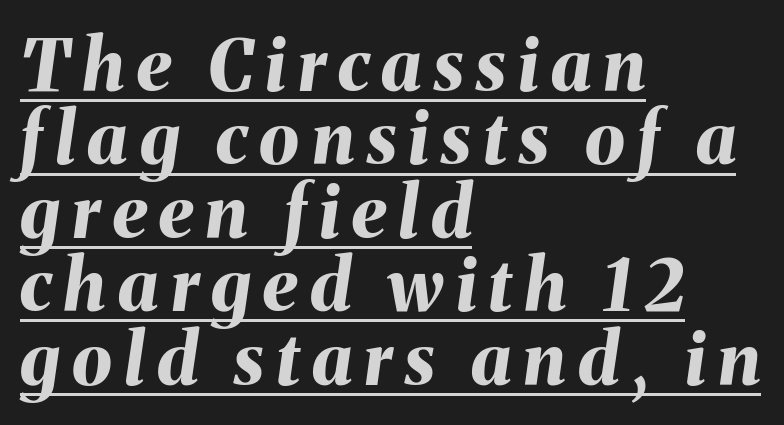
{"italic": "yes", "lean": "right", "slant_degrees": 8, "bold": "yes", "weight": "bold", "width": "normal", "stroke_contrast": "medium", "x_height": "medium", "monospaced": "no", "underline": "yes", "align": "left", "line_spacing": "tight", "line_spacing_ratio": 1.02, "glyph_px": 72}
